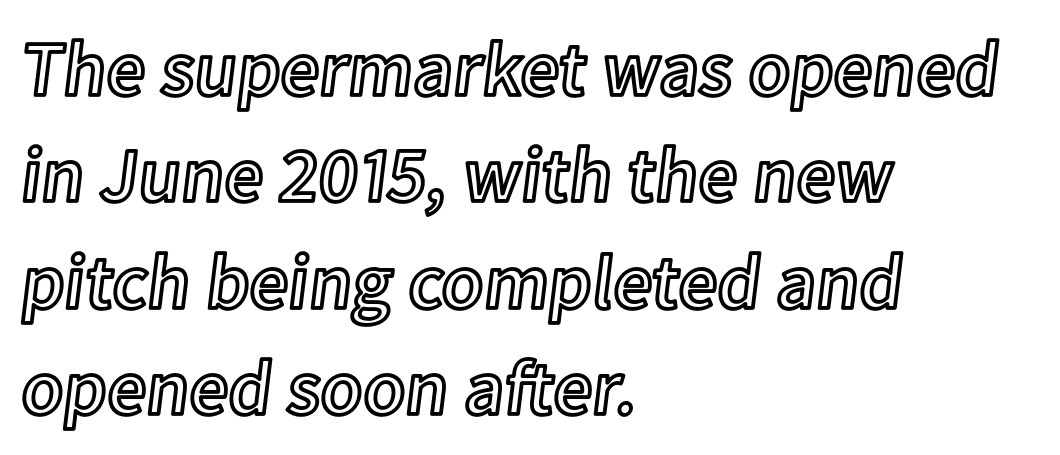
The image shows 77 px text type; set left-aligned, normal line spacing (1.38x), normal letter spacing, not underlined; a medium x-height.
